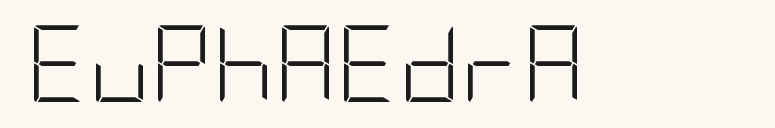
The image shows 76 px light, condensed sans-serif type, upright; set normal letter spacing, not underlined; low stroke contrast and a large x-height.
